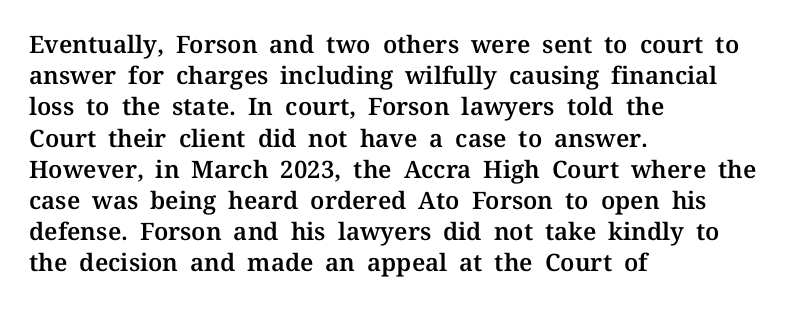
{"italic": "no", "underline": "no", "align": "left", "line_spacing": "normal", "line_spacing_ratio": 1.3, "letter_spacing": "normal", "letter_spacing_em": 0.0, "glyph_px": 24}
